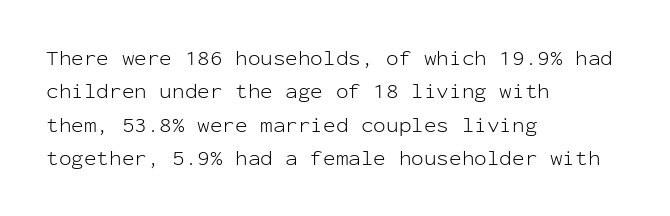
{"italic": "no", "bold": "no", "underline": "no", "align": "left", "line_spacing": "normal", "line_spacing_ratio": 1.59, "letter_spacing": "normal", "letter_spacing_em": 0.0, "glyph_px": 21}
